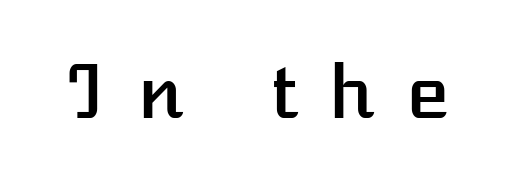
If you drew a line through each stem, it would be perfectly vertical. The specimen omits any rule beneath the text block's lines. Think of a printed novel: that variable character pitch is what you see here. The letters are spread apart with noticeably loose tracking.
